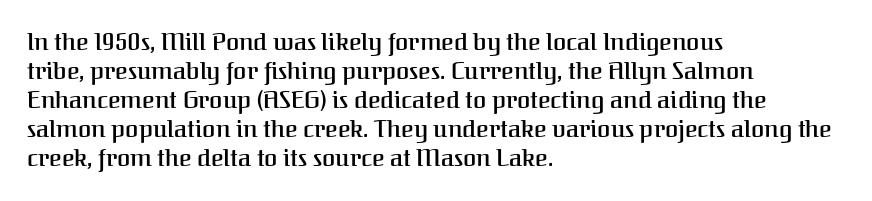
A fair bit of extra ink — the face is semibold, not bold. Reading down the block, your eye returns to a fixed left position each line. Style check: upright. Compared with typical body copy, the letter spacing here is the same. The passage shown is not underscored anywhere.
